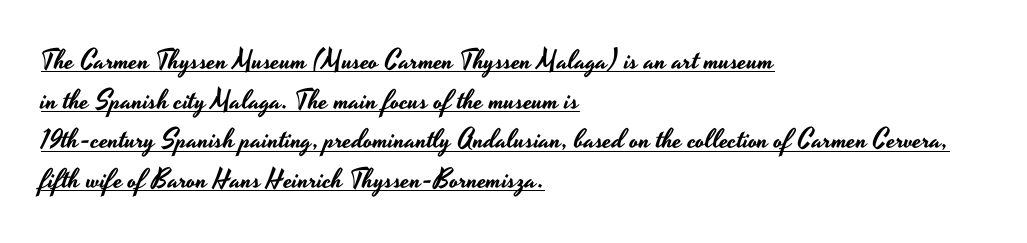
What's the leading like? Ordinary, nothing unusual. The letterforms sit shoulder to shoulder at normal distance. Does a line run under the words? Yes, clearly. The paragraph has a hard left edge and a soft right edge.
